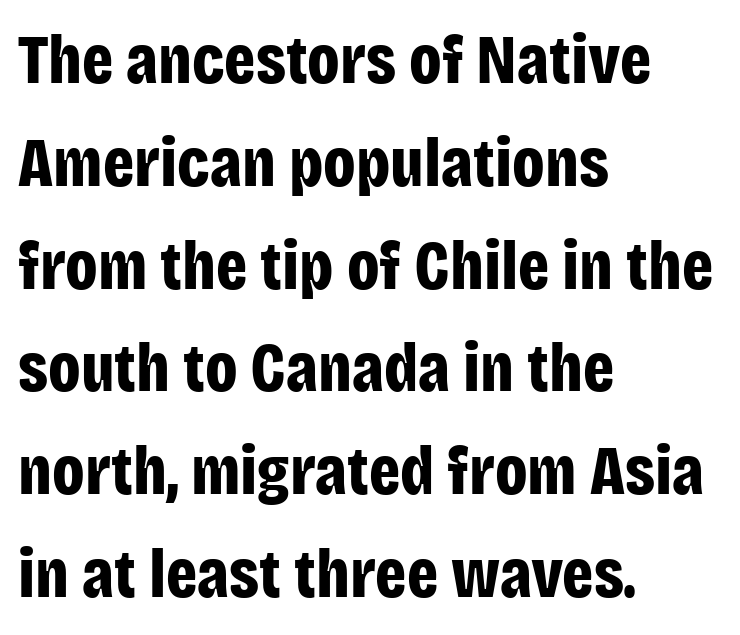
{"serif": "no", "italic": "no", "bold": "yes", "weight": "bold", "width": "condensed", "stroke_contrast": "low", "x_height": "large", "monospaced": "no", "underline": "no", "align": "left", "line_spacing": "normal", "line_spacing_ratio": 1.49, "letter_spacing": "normal", "letter_spacing_em": 0.0, "glyph_px": 69}
